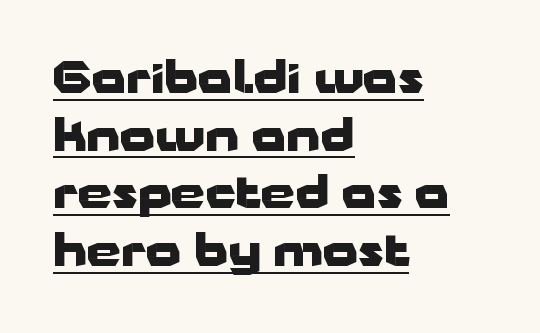
In terms of letterspacing, this is plain default setting. Note the varied advance widths — an 'i' is clearly narrower than an 'm'. The lettering holds an erect, upright posture throughout. Descenders here cross a horizontal rule under the line. The typeface chosen for these lines omits serifs.
